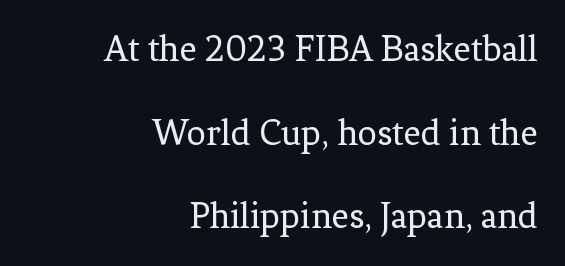
The typeface has the unassuming heft of standard copy or less. Does the copy run flush right? Yes — the right margin is perfectly even. Do the characters align in a grid? No, the font is proportional. Airy leading.
